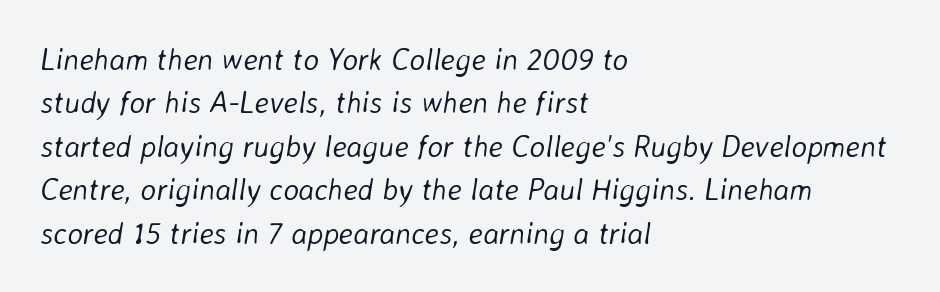
{"italic": "yes", "lean": "right", "slant_degrees": 8, "bold": "no", "weight": "light", "width": "normal", "stroke_contrast": "low", "x_height": "medium", "monospaced": "no", "underline": "no", "align": "left", "line_spacing": "normal", "line_spacing_ratio": 1.45, "letter_spacing": "normal", "letter_spacing_em": 0.0, "glyph_px": 30}
